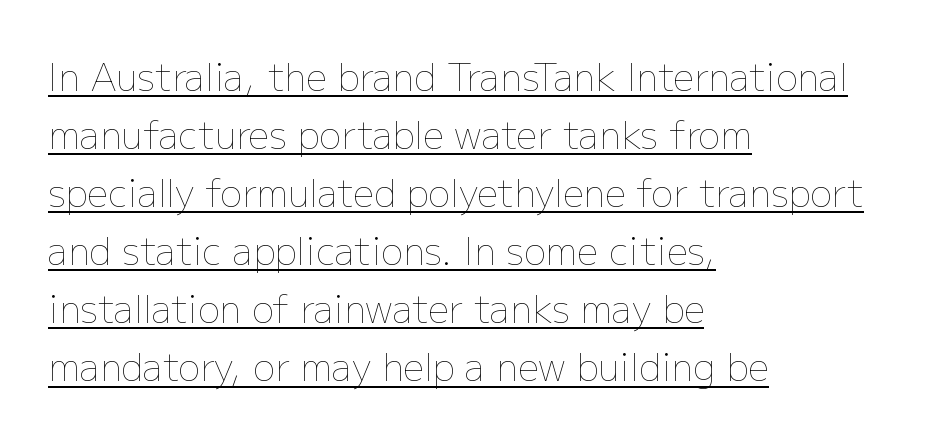
The image shows 37 px thin type, upright; set left-aligned, normal line spacing (1.57x), normal letter spacing, underlined; low stroke contrast and a medium x-height.
